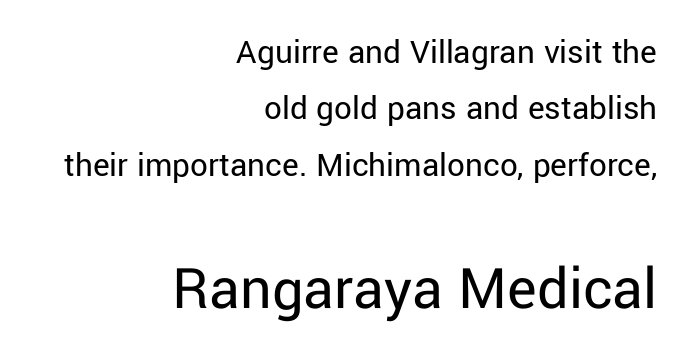
The composition opens small and finishes big. Honestly, the row spacing looks completely unremarkable. Reading down the block, your eye finds every line finishing at a fixed right position. The lettering stays uniformly vertical, giving the passage a roman look. Honestly, the letter spacing is just normal — you wouldn't notice it.
